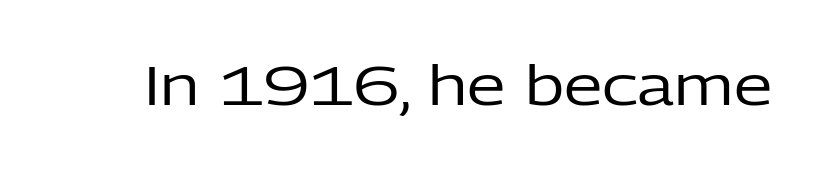
{"serif": "no", "italic": "no", "bold": "no", "weight": "regular", "width": "normal", "stroke_contrast": "low", "x_height": "medium", "monospaced": "no", "underline": "no", "letter_spacing": "normal", "letter_spacing_em": 0.0, "glyph_px": 55}
